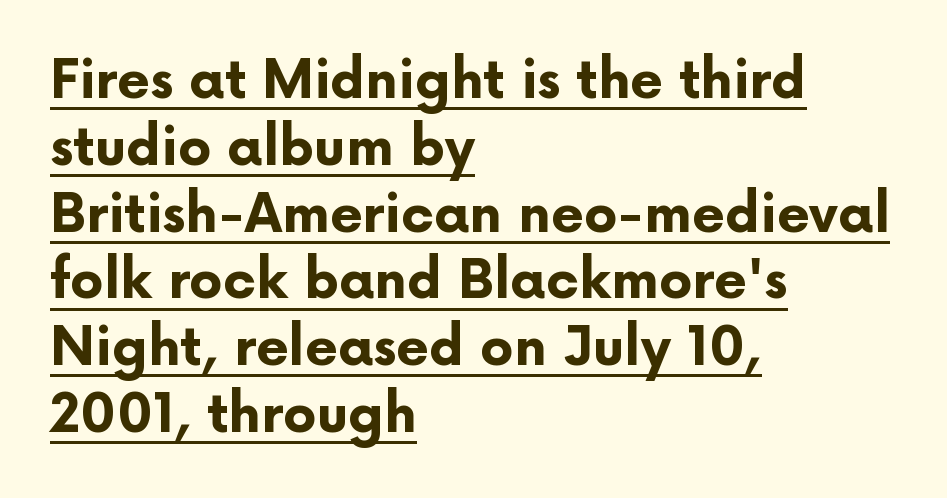
{"serif": "no", "italic": "no", "bold": "yes", "weight": "bold", "width": "normal", "stroke_contrast": "low", "x_height": "medium", "monospaced": "no", "underline": "yes", "align": "left", "line_spacing": "normal", "line_spacing_ratio": 1.26, "letter_spacing": "normal", "letter_spacing_em": 0.0, "glyph_px": 53}
